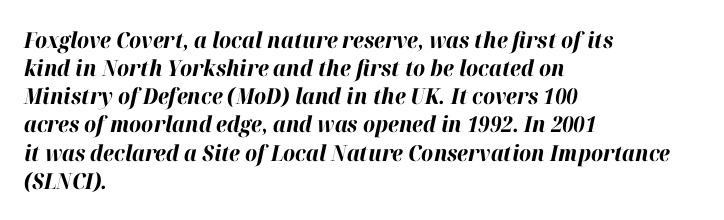
The line-height multiplier appears to be the usual default. This sample uses plain, unmodified letter spacing. These lines stack with their left ends in a neat column. Emphasis by weight is at full strength: bold. Quick note: italic.
